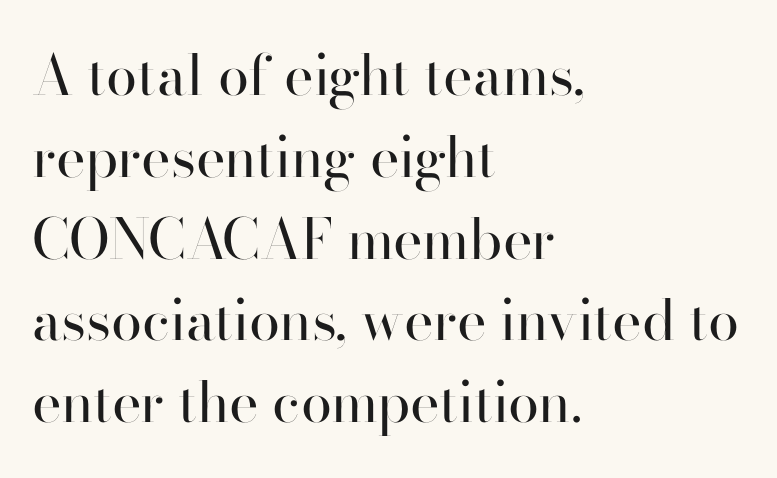
{"serif": "no", "italic": "no", "bold": "no", "weight": "regular", "width": "normal", "stroke_contrast": "high", "x_height": "small", "monospaced": "no", "underline": "no", "align": "left", "line_spacing": "normal", "line_spacing_ratio": 1.46, "letter_spacing": "normal", "letter_spacing_em": 0.0, "glyph_px": 56}
